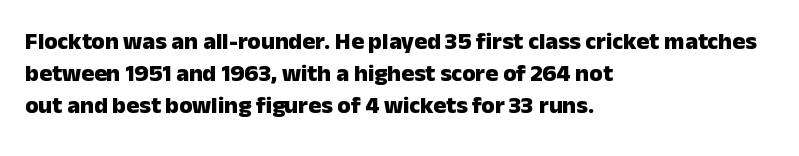
{"italic": "no", "bold": "yes", "underline": "no", "align": "left", "line_spacing": "normal", "line_spacing_ratio": 1.34, "letter_spacing": "normal", "letter_spacing_em": 0.0, "glyph_px": 24}
